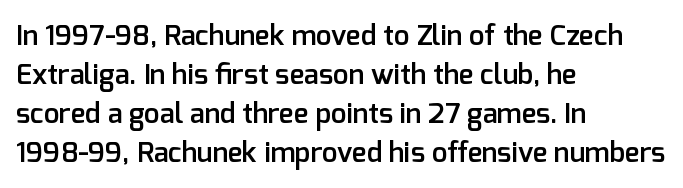
Q: Is the text bold? A: Semi-bold.
Q: Is the text italic (slanted)? A: No, it is upright.
Q: Is the typeface a serif or a sans-serif typeface? A: Sans-serif.
Q: Is the text underlined? A: No.
Q: How is the paragraph aligned? A: Left-aligned.
Q: Is the spacing between letters normal or unusually wide? A: Normal.
Q: Is the spacing between lines tight, normal or loose? A: Normal.
Q: Width (condensed, normal, or wide)? A: Normal.
Q: Stroke contrast? A: Low.
Q: x-height? A: Medium.
Q: Monospaced? A: No.
